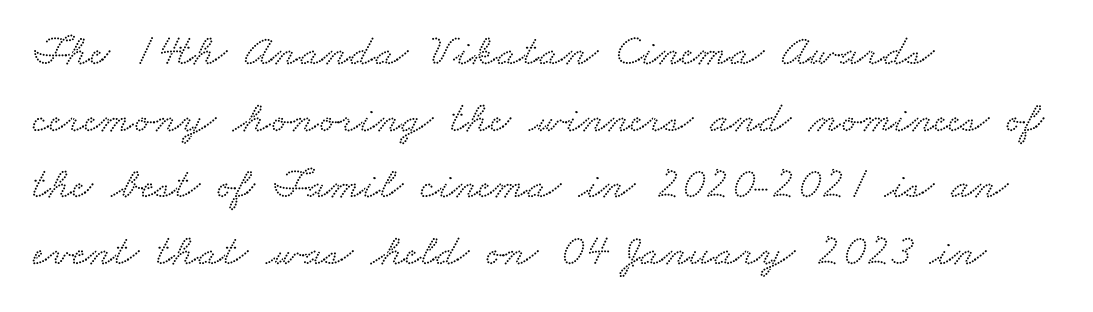
Successive baselines arrive at the customary interval. The letters advance in unequal steps, a hallmark of proportional type. The space beneath each line is pristine and unruled. The lines are quadded left.
